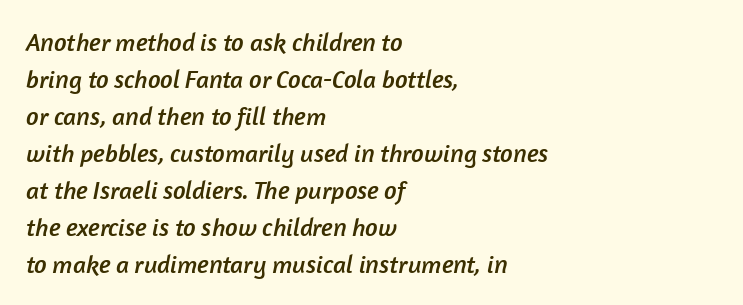
Q: Is the text underlined? A: No.
Q: How is the paragraph aligned? A: Left-aligned.
Q: Is the spacing between letters normal or unusually wide? A: Normal.
Q: Is the spacing between lines tight, normal or loose? A: Normal.
